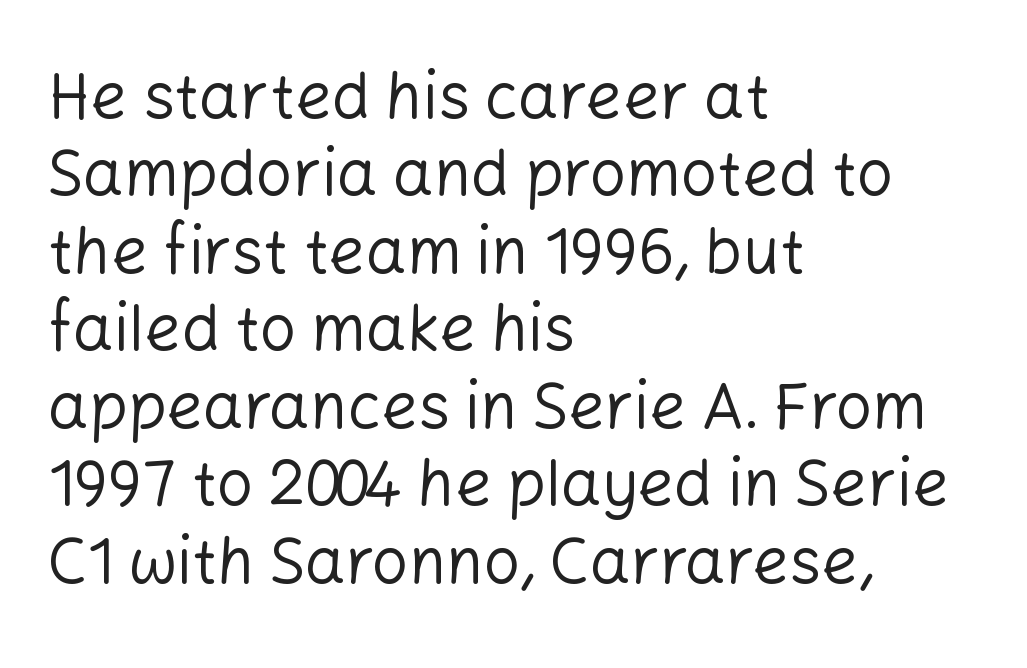
Q: Is the text bold? A: No.
Q: Is the text italic (slanted)? A: No, it is upright.
Q: Is the typeface a serif or a sans-serif typeface? A: Sans-serif.
Q: Is the text underlined? A: No.
Q: How is the paragraph aligned? A: Left-aligned.
Q: Is the spacing between letters normal or unusually wide? A: Normal.
Q: Width (condensed, normal, or wide)? A: Normal.
Q: Stroke contrast? A: Low.
Q: x-height? A: Medium.
Q: Monospaced? A: No.
